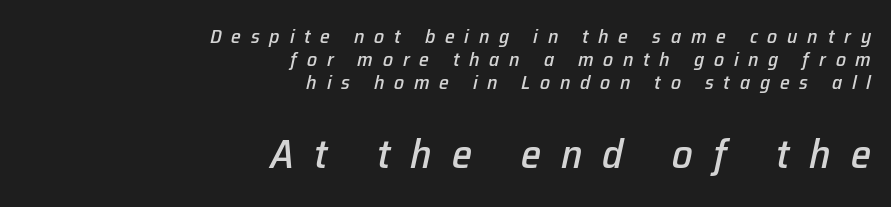
The image shows 41 px text type, italic (leaning right); set right-aligned, tight line spacing (1.14x), unusually wide letter spacing (+0.49 em), not underlined; the second (bottom) block is 2.05x larger; low stroke contrast and a medium x-height.
